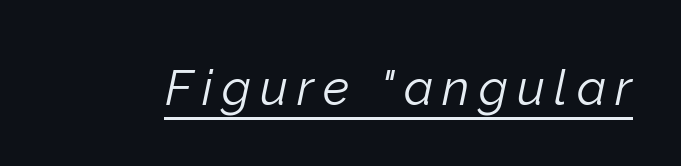
The image shows 49 px light type, italic (leaning right); set underlined; low stroke contrast and a medium x-height.
